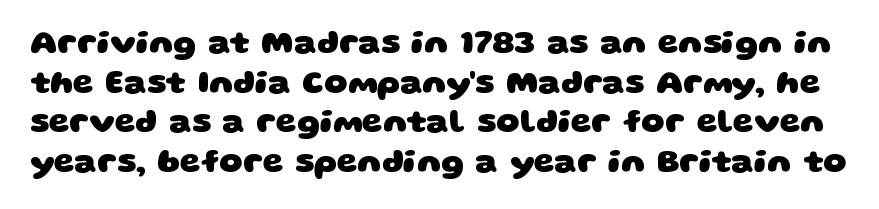
{"serif": "no", "bold": "yes", "weight": "heavy", "width": "wide", "stroke_contrast": "low", "x_height": "large", "monospaced": "no", "underline": "no", "line_spacing_ratio": 1.2, "letter_spacing": "normal", "letter_spacing_em": 0.0, "glyph_px": 33}
